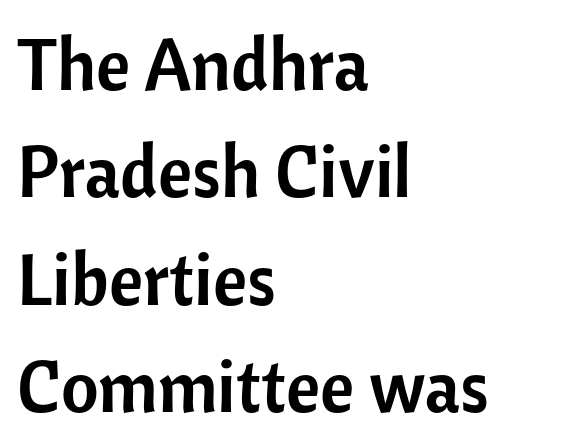
The image shows 73 px sans-serif type, upright; set left-aligned, normal line spacing (1.47x), normal letter spacing, not underlined; low stroke contrast and a medium x-height.
